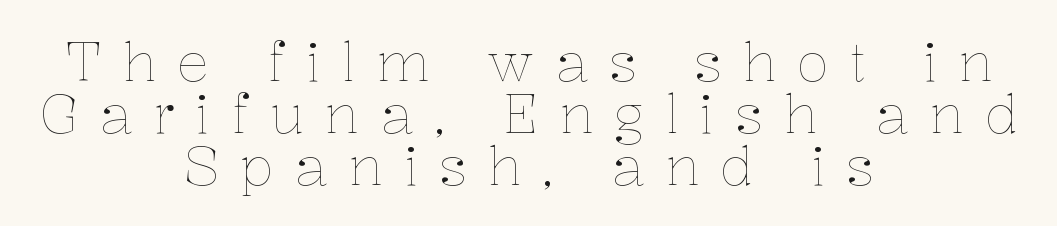
The weight tops out at a normal text grade. Every character sits straight up, as roman type does. Line starts and ends both wander, symmetrically. The face used here is rendered with a markedly widened letterfit. You could not count columns in this text — the font is proportionally spaced.
